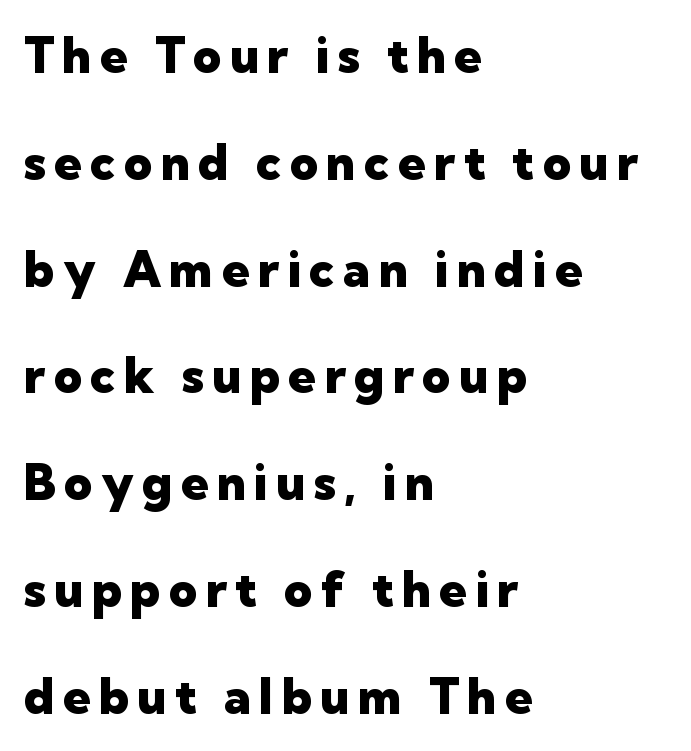
{"serif": "no", "italic": "no", "bold": "yes", "weight": "heavy", "width": "normal", "stroke_contrast": "low", "x_height": "medium", "monospaced": "no", "underline": "no", "align": "left", "line_spacing": "loose", "line_spacing_ratio": 2.18, "glyph_px": 49}
